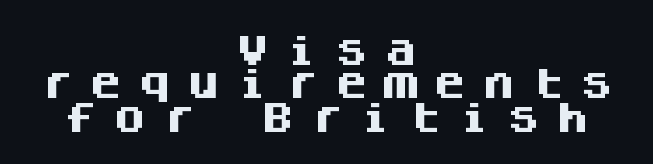
Tall strokes in this sample are plumb rather than angled. Check the space under the baseline: it is left empty. The letters march in equal steps, a hallmark of fixed-pitch type. Each glyph is drawn with heavy, bold strokes. Line starts and ends both wander, symmetrically. Notice how descenders almost collide with the ascenders below — that's tight leading.
